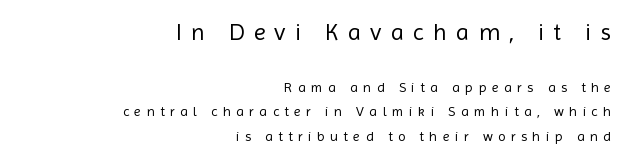
{"italic": "no", "bold": "no", "underline": "no", "align": "right", "line_spacing_ratio": 1.77, "letter_spacing": "wide", "letter_spacing_em": 0.38, "larger_block": "first", "size_ratio": 1.71, "glyph_px": 24}
